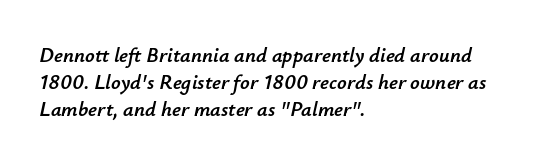
Q: Is the text italic (slanted)? A: Yes, it leans right by about 12 degrees.
Q: Is the text underlined? A: No.
Q: How is the paragraph aligned? A: Left-aligned.
Q: Is the spacing between letters normal or unusually wide? A: Normal.
Q: Is the spacing between lines tight, normal or loose? A: Normal.
